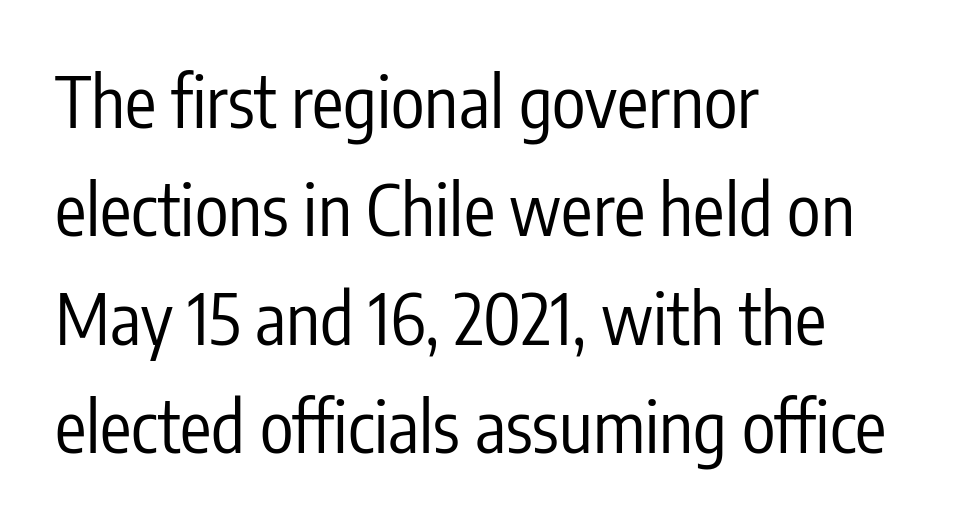
{"serif": "no", "italic": "no", "bold": "no", "weight": "regular", "width": "condensed", "stroke_contrast": "low", "x_height": "medium", "monospaced": "no", "underline": "no", "align": "left", "line_spacing": "normal", "line_spacing_ratio": 1.55, "letter_spacing": "normal", "letter_spacing_em": 0.0, "glyph_px": 70}
